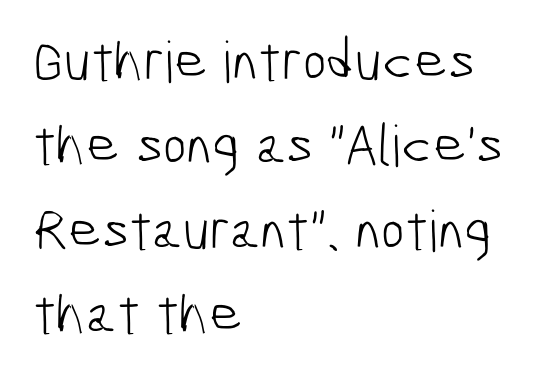
Q: Is the text bold? A: No.
Q: Is the typeface a serif or a sans-serif typeface? A: Sans-serif.
Q: Is the text underlined? A: No.
Q: How is the paragraph aligned? A: Left-aligned.
Q: Is the spacing between letters normal or unusually wide? A: Normal.
Q: Is the spacing between lines tight, normal or loose? A: Normal.
Q: Width (condensed, normal, or wide)? A: Condensed.
Q: Stroke contrast? A: Low.
Q: x-height? A: Medium.
Q: Monospaced? A: No.
